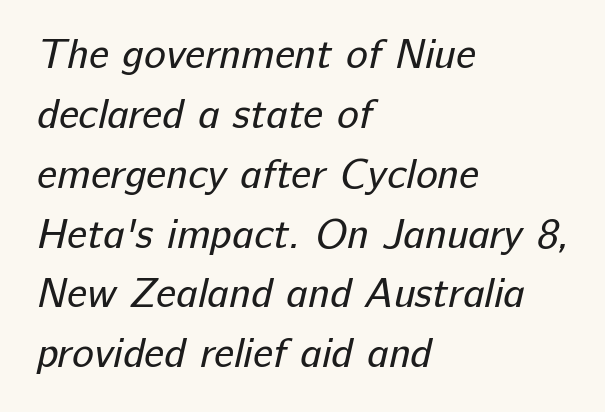
The image shows 41 px regular-weight sans-serif type; set left-aligned, normal line spacing (1.46x), normal letter spacing, not underlined; low stroke contrast and a medium x-height.
